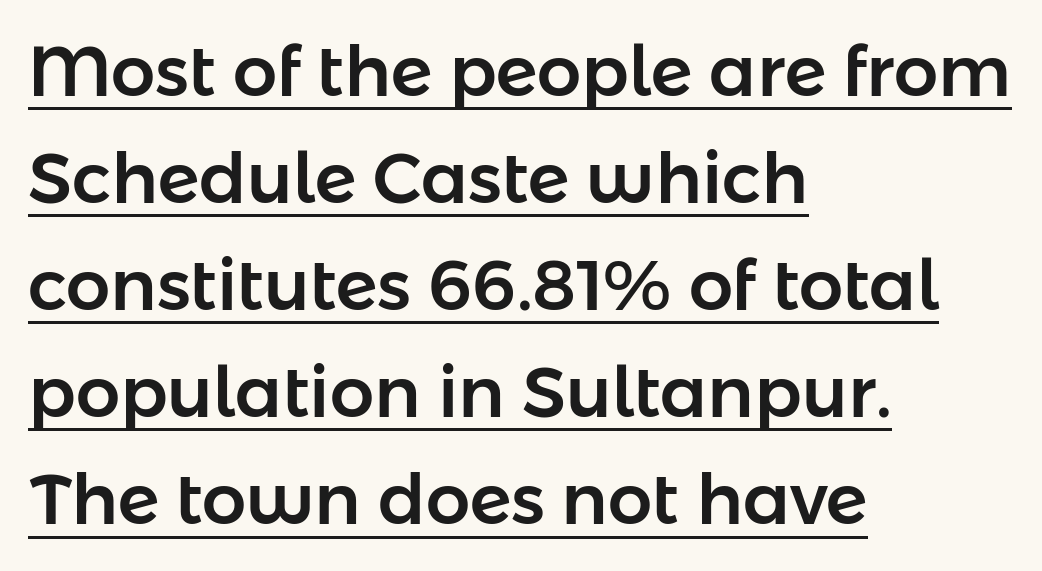
The image shows 70 px sans-serif type, upright; set left-aligned, normal line spacing (1.53x), normal letter spacing, underlined; low stroke contrast and a medium x-height.
